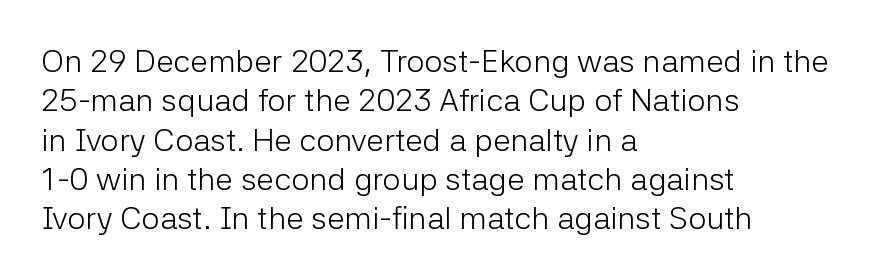
{"serif": "no", "italic": "no", "bold": "no", "weight": "light", "width": "normal", "stroke_contrast": "low", "x_height": "medium", "monospaced": "no", "underline": "no", "align": "left", "line_spacing_ratio": 1.23, "letter_spacing": "normal", "letter_spacing_em": 0.0, "glyph_px": 32}
